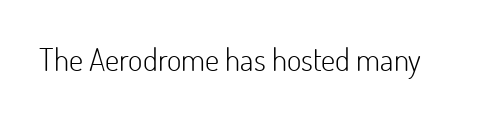
The image shows 31 px light sans-serif type, upright; set normal letter spacing, not underlined; low stroke contrast and a small x-height.
